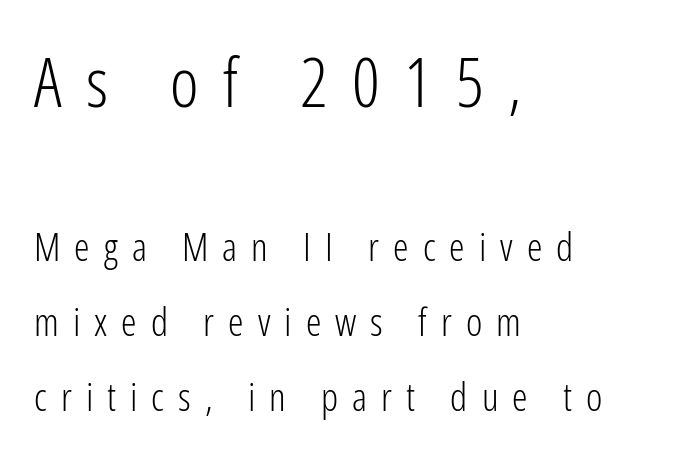
Q: Is the text bold? A: No.
Q: Is the text italic (slanted)? A: No, it is upright.
Q: Is the typeface a serif or a sans-serif typeface? A: Sans-serif.
Q: Is the text underlined? A: No.
Q: How is the paragraph aligned? A: Left-aligned.
Q: Is the spacing between letters normal or unusually wide? A: Unusually wide.
Q: Is the spacing between lines tight, normal or loose? A: Loose.
Q: Which block of text is set in a larger size, the first (top) or the second (bottom)? A: The first (top) one.
Q: Width (condensed, normal, or wide)? A: Condensed.
Q: Stroke contrast? A: Low.
Q: x-height? A: Medium.
Q: Monospaced? A: No.
